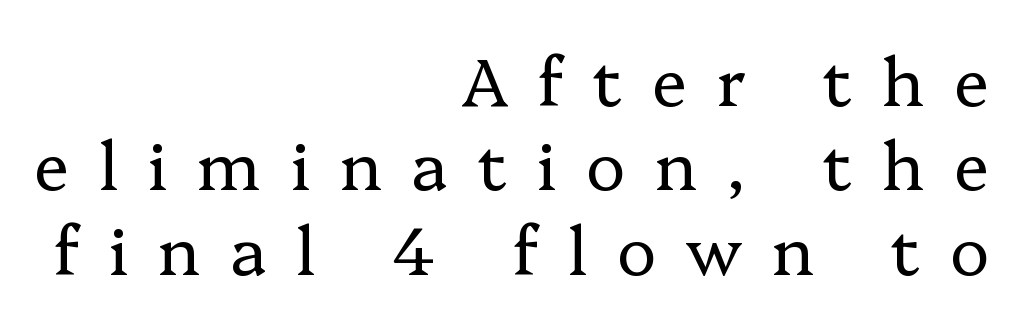
The image shows 66 px regular-weight serif type, upright; set right-aligned, normal line spacing (1.28x), unusually wide letter spacing (+0.45 em), not underlined; low stroke contrast and a medium x-height.
